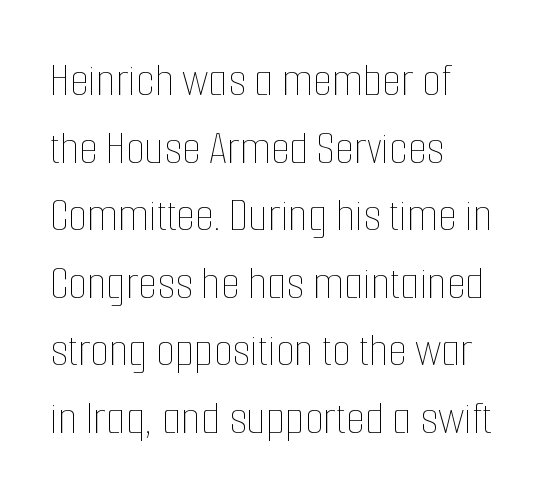
Descenders hang freely into open space. Do the characters align in a grid? No, the font is proportional. Letter spacing: default. Casual observation: everything's shoved over to the left.
